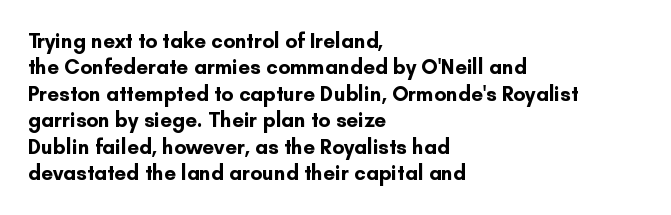
{"italic": "no", "bold": "yes", "underline": "no", "align": "left", "line_spacing": "normal", "line_spacing_ratio": 1.26, "letter_spacing": "normal", "letter_spacing_em": 0.0, "glyph_px": 21}
